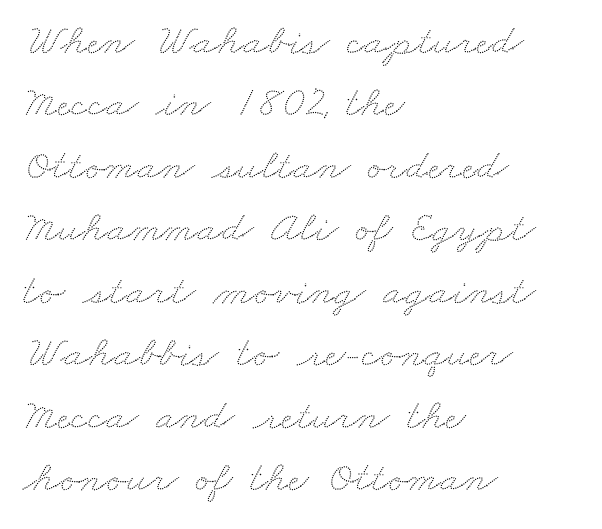
The image shows 44 px wide type; set left-aligned, normal line spacing (1.42x), normal letter spacing, not underlined; low stroke contrast and a small x-height.
